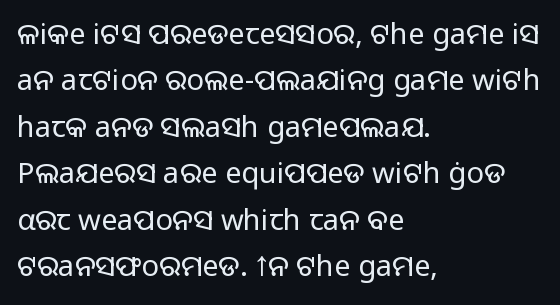
The image shows 29 px light sans-serif type, upright; set left-aligned, normal line spacing (1.6x), normal letter spacing, not underlined; low stroke contrast and a medium x-height.
